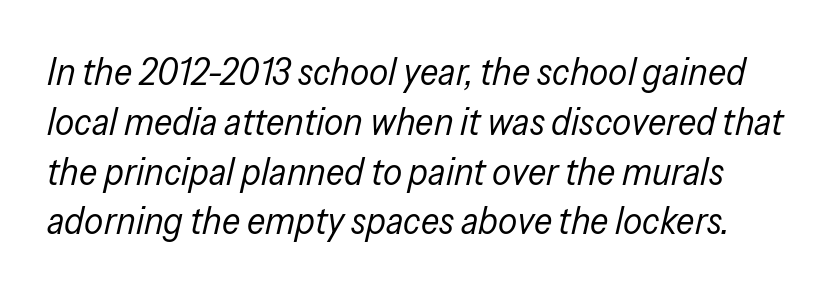
Q: Is the text bold? A: No.
Q: Is the text italic (slanted)? A: Yes, it leans right by about 13 degrees.
Q: Is the text underlined? A: No.
Q: Is the spacing between letters normal or unusually wide? A: Normal.
Q: Is the spacing between lines tight, normal or loose? A: Normal.
Q: Width (condensed, normal, or wide)? A: Condensed.
Q: Stroke contrast? A: Low.
Q: x-height? A: Medium.
Q: Monospaced? A: No.
